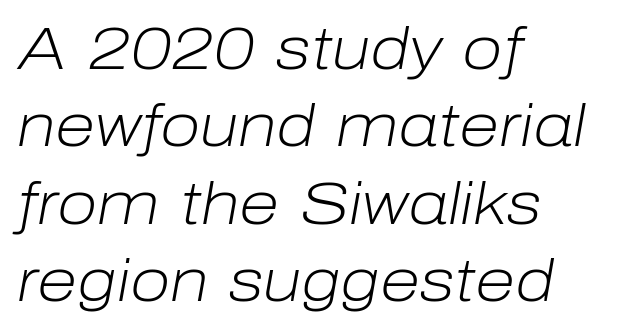
{"italic": "yes", "lean": "right", "slant_degrees": 10, "bold": "no", "weight": "light", "width": "normal", "stroke_contrast": "low", "x_height": "medium", "monospaced": "no", "underline": "no", "align": "left", "line_spacing": "normal", "line_spacing_ratio": 1.31, "letter_spacing": "normal", "letter_spacing_em": 0.0, "glyph_px": 59}
